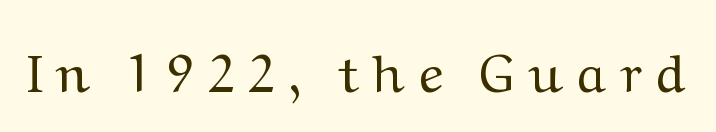
{"serif": "yes", "italic": "no", "bold": "no", "weight": "regular", "width": "wide", "stroke_contrast": "medium", "x_height": "medium", "monospaced": "no", "underline": "no", "letter_spacing": "wide", "letter_spacing_em": 0.27, "glyph_px": 53}
